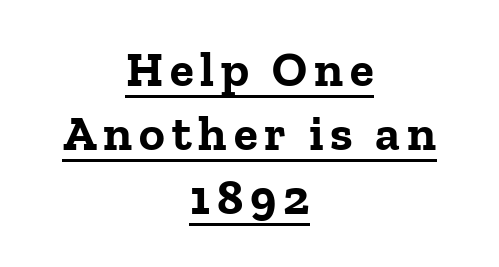
{"serif": "yes", "italic": "no", "bold": "yes", "weight": "bold", "width": "normal", "stroke_contrast": "low", "x_height": "medium", "monospaced": "no", "underline": "yes", "align": "center", "line_spacing": "normal", "line_spacing_ratio": 1.31, "glyph_px": 49}
